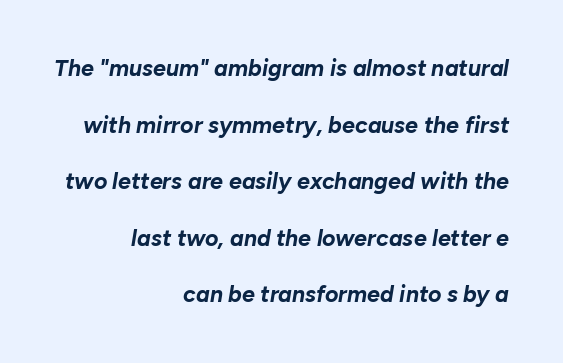
Line ends are locked; line starts wander. The words here are not underlined. It's the slanting kind of type. The type is set solid horizontally, with unmodified tracking.
